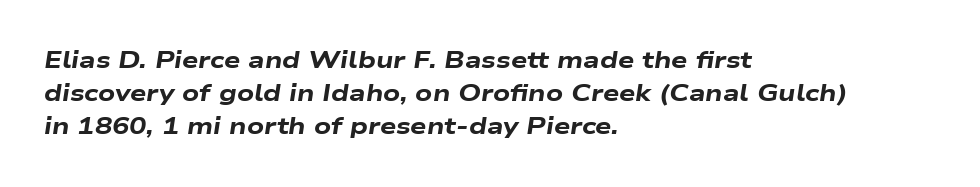
Interline gaps are of average width in this sample. Does extra space separate the letters? No, they use regular spacing. A full-strength bold gives these letters their thick strokes. Descender tails drop into unmarked territory. Teacher's note: observe the even left margin — that is flush-left alignment.
